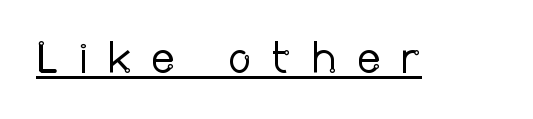
The image shows 46 px regular-weight, condensed sans-serif type, upright; set unusually wide letter spacing (+0.42 em), underlined; low stroke contrast and a medium x-height.
